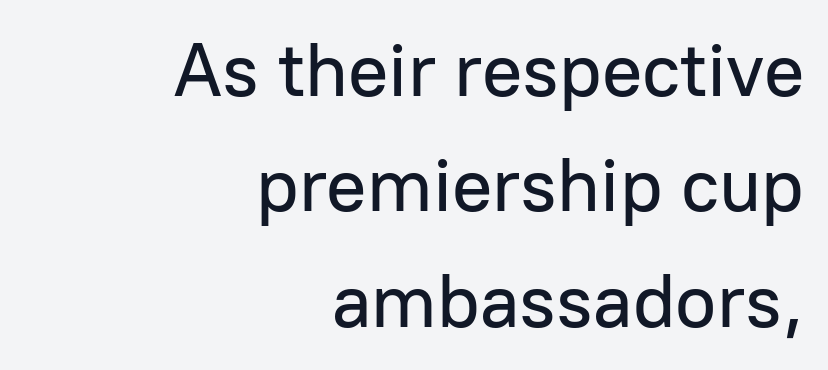
{"serif": "no", "italic": "no", "width": "normal", "stroke_contrast": "low", "x_height": "medium", "monospaced": "no", "underline": "no", "align": "right", "line_spacing": "normal", "line_spacing_ratio": 1.54, "letter_spacing": "normal", "letter_spacing_em": 0.0, "glyph_px": 75}
